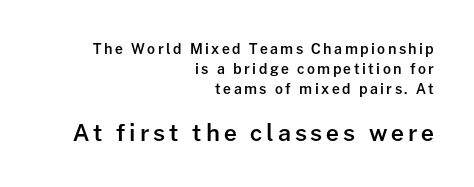
Quick note: not italic, upright. The setting favours the right margin, as signatures and pull-quotes sometimes do. Unmarked baselines from the first word to the last. Line spacing here is normal.
